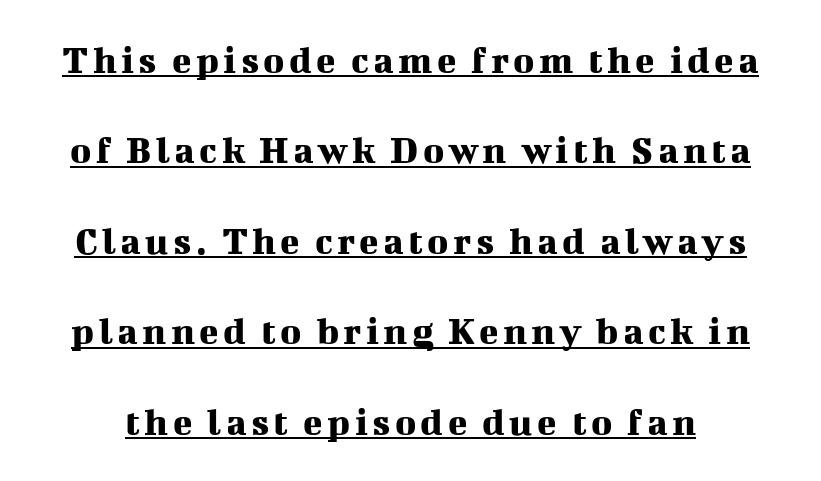
Q: Is the text italic (slanted)? A: No, it is upright.
Q: Is the typeface a serif or a sans-serif typeface? A: Serif.
Q: Is the text underlined? A: Yes.
Q: Is the spacing between lines tight, normal or loose? A: Loose.
Q: Width (condensed, normal, or wide)? A: Normal.
Q: Stroke contrast? A: Medium.
Q: x-height? A: Medium.
Q: Monospaced? A: No.
